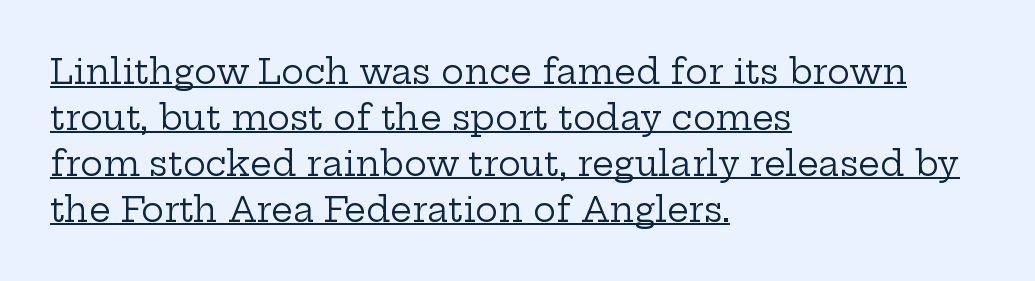
Successive baselines arrive at the customary interval. This sample uses a serif face. Posture: straight, roman, zero tilt. The glyphs are accompanied by a horizontal stroke just below them. Counters stay open thanks to moderate or lighter strokes. Notice how the passage keeps a crisp vertical edge on the left only.
